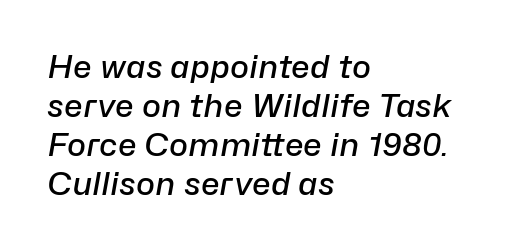
{"italic": "yes", "lean": "right", "slant_degrees": 10, "bold": "semi", "weight": "semibold", "width": "normal", "stroke_contrast": "low", "x_height": "medium", "monospaced": "no", "underline": "no", "align": "left", "line_spacing_ratio": 1.22, "letter_spacing": "normal", "letter_spacing_em": 0.0, "glyph_px": 32}
